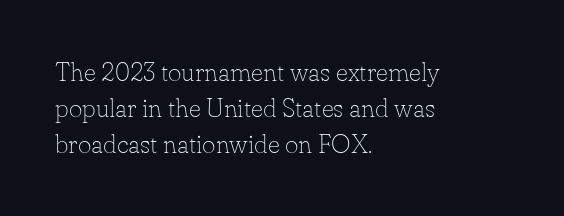
Teacher's note: observe the even left margin — that is flush-left alignment. Students, note that the glyphs here touch the page at normal intervals. Do the letters lean? They stand straight. Descenders hang freely into open space. Stem width sits at or under what a default text font uses.
